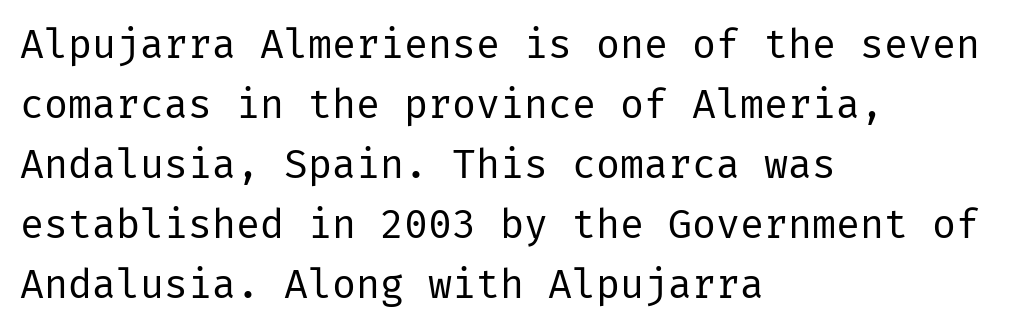
The image shows 40 px regular-weight sans-serif type, upright; set left-aligned, normal line spacing (1.5x), normal letter spacing, not underlined; low stroke contrast and a medium x-height.
